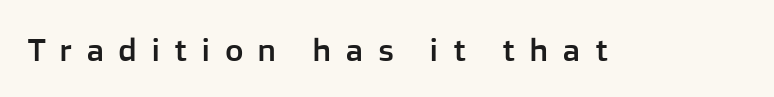
Q: Is the text italic (slanted)? A: No, it is upright.
Q: Is the typeface a serif or a sans-serif typeface? A: Sans-serif.
Q: Is the text underlined? A: No.
Q: Is the spacing between letters normal or unusually wide? A: Unusually wide.
Q: Width (condensed, normal, or wide)? A: Normal.
Q: Stroke contrast? A: Low.
Q: x-height? A: Medium.
Q: Monospaced? A: No.
